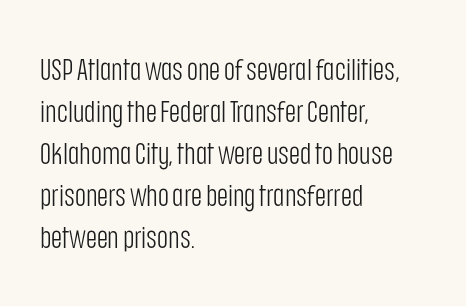
{"serif": "no", "italic": "no", "bold": "no", "weight": "light", "width": "condensed", "stroke_contrast": "low", "x_height": "large", "monospaced": "no", "underline": "no", "align": "left", "line_spacing": "normal", "line_spacing_ratio": 1.4, "letter_spacing": "normal", "letter_spacing_em": 0.0, "glyph_px": 30}
